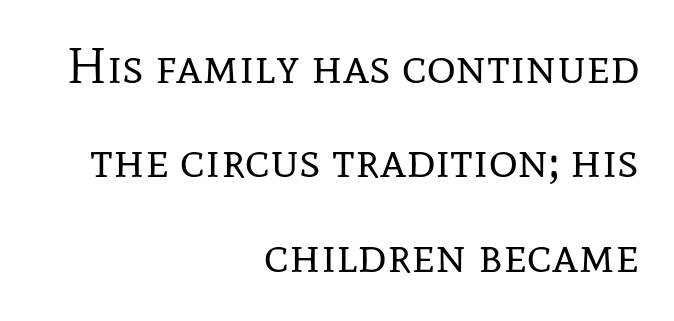
{"serif": "yes", "italic": "no", "bold": "no", "weight": "regular", "width": "normal", "stroke_contrast": "low", "x_height": "medium", "monospaced": "no", "underline": "no", "align": "right", "line_spacing_ratio": 1.89, "letter_spacing": "normal", "letter_spacing_em": 0.0, "glyph_px": 50}
